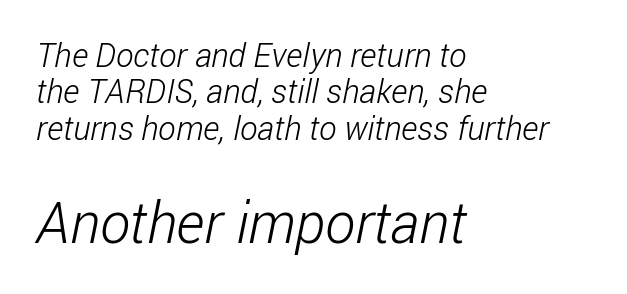
The image shows 57 px light, condensed sans-serif type; set left-aligned, tight line spacing (1.1x), normal letter spacing, not underlined; the second (bottom) block is 1.73x larger; low stroke contrast and a medium x-height.
